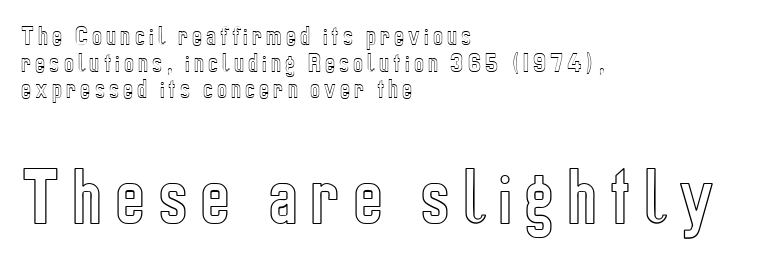
The image shows 63 px condensed type, upright; set left-aligned, normal line spacing (1.27x), unusually wide letter spacing (+0.2 em), not underlined; the second (bottom) block is 3.0x larger; a medium x-height.
